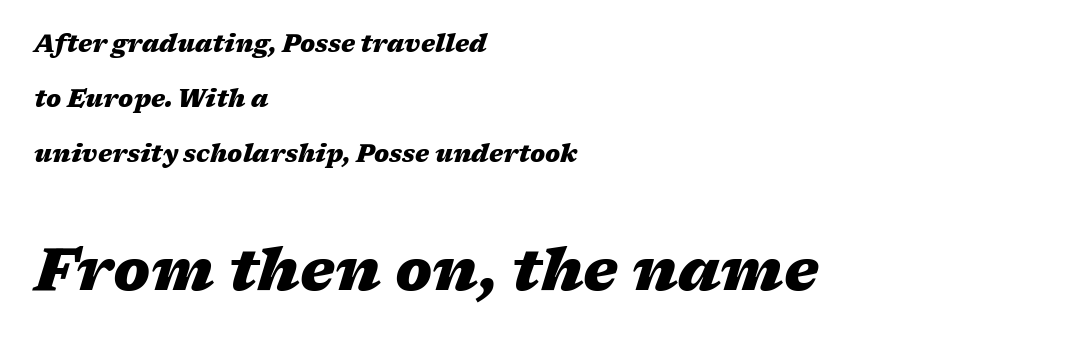
The image shows 59 px heavy, wide type, italic (leaning right); set left-aligned, loose line spacing (2.29x), normal letter spacing, not underlined; the second (bottom) block is 2.46x larger; medium stroke contrast and a medium x-height.
